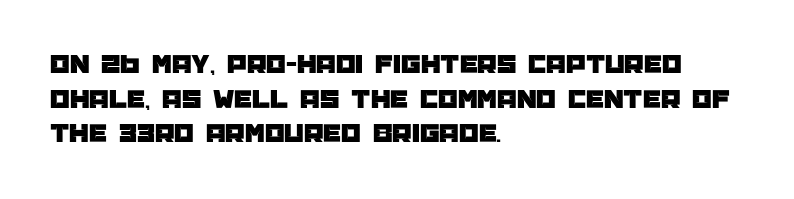
The string is rendered with underlining switched off. Posture: straight, roman, zero tilt. Left-aligned paragraph, ragged on the right. Looks like regular typesetting: each glyph gets only the width it needs.
